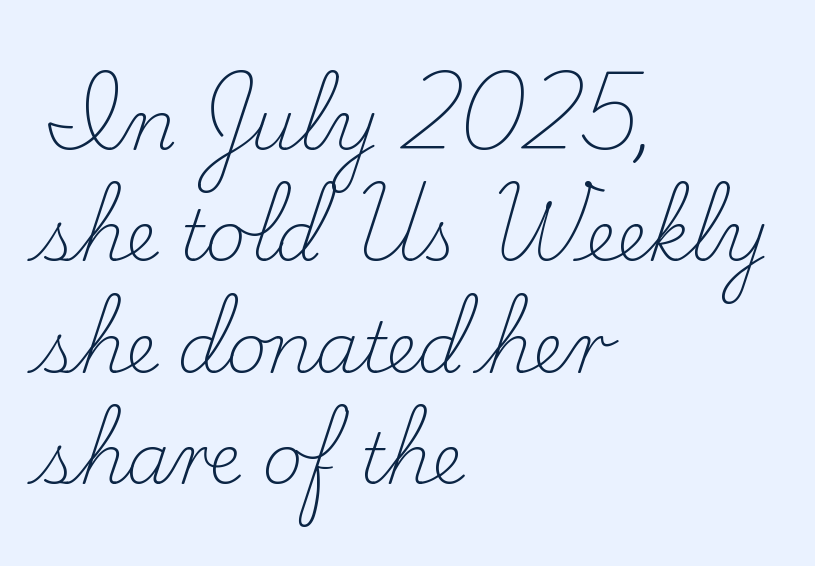
The image shows 70 px light serif type; set left-aligned, normal line spacing (1.59x), normal letter spacing, not underlined; low stroke contrast and a small x-height.
